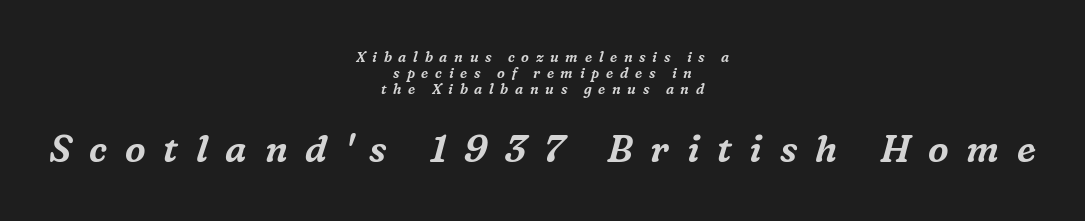
Q: Is the text italic (slanted)? A: Yes, it leans right by about 16 degrees.
Q: Is the typeface a serif or a sans-serif typeface? A: Serif.
Q: Is the text underlined? A: No.
Q: How is the paragraph aligned? A: Centered.
Q: Is the spacing between letters normal or unusually wide? A: Unusually wide.
Q: Is the spacing between lines tight, normal or loose? A: Tight.
Q: Which block of text is set in a larger size, the first (top) or the second (bottom)? A: The second (bottom) one.
Q: Width (condensed, normal, or wide)? A: Normal.
Q: Stroke contrast? A: Medium.
Q: x-height? A: Medium.
Q: Monospaced? A: No.
